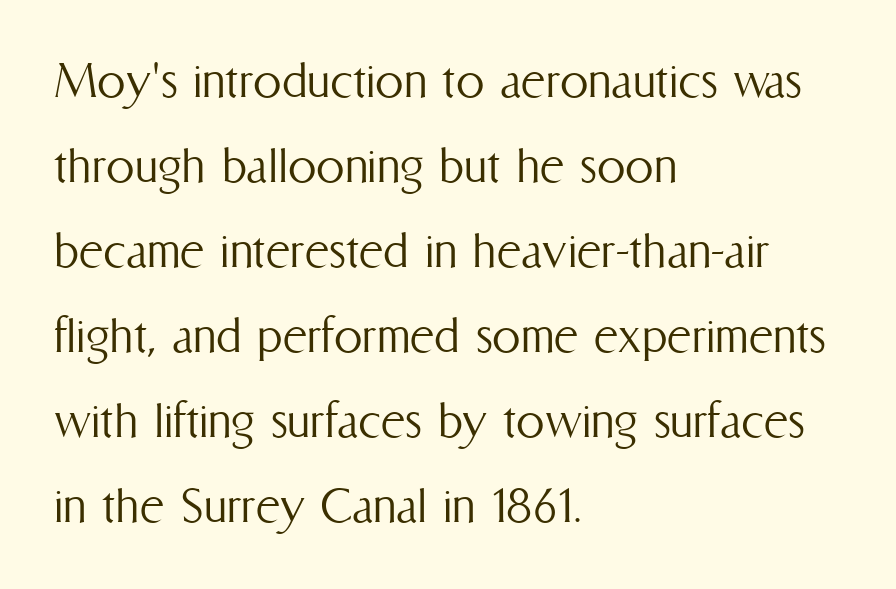
The passage shown is typed in a proportional face where columns would drift. This rendering leaves character spacing at its baseline value. Designer's note — italics off, roman on. Is this a heavy cut? Hardly; it is regular or lighter.
